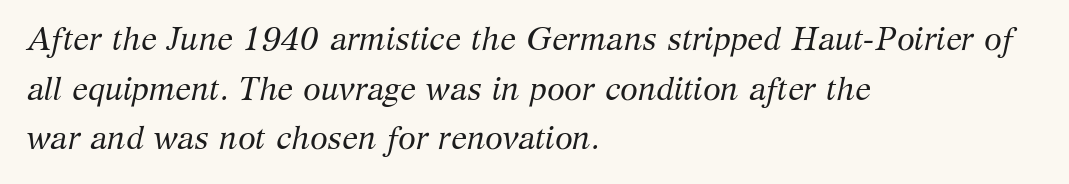
{"serif": "yes", "italic": "yes", "lean": "right", "slant_degrees": 12, "bold": "no", "weight": "regular", "width": "normal", "stroke_contrast": "medium", "x_height": "medium", "monospaced": "no", "underline": "no", "align": "left", "line_spacing": "normal", "line_spacing_ratio": 1.55, "letter_spacing": "normal", "letter_spacing_em": 0.0, "glyph_px": 32}
